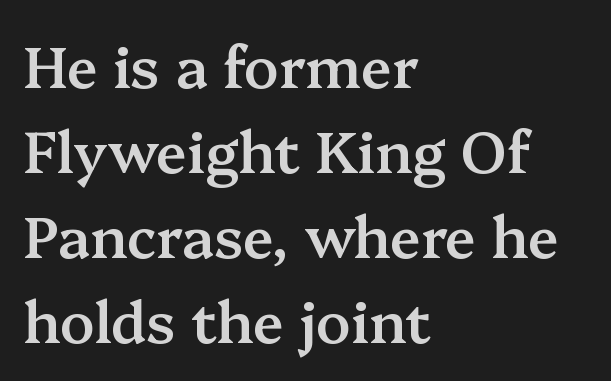
{"serif": "yes", "italic": "no", "bold": "semi", "weight": "semibold", "width": "normal", "stroke_contrast": "medium", "x_height": "medium", "monospaced": "no", "underline": "no", "align": "left", "line_spacing": "normal", "line_spacing_ratio": 1.49, "letter_spacing": "normal", "letter_spacing_em": 0.0, "glyph_px": 57}
